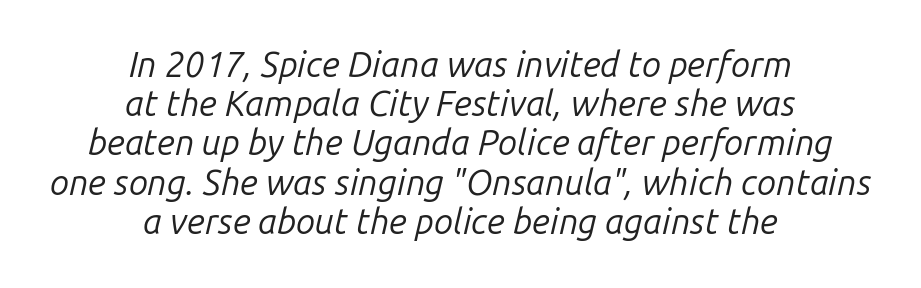
Each letter keeps its own natural width here, so spacing adapts to shape. The characters are drawn with everyday or finer stroke widths. If you folded the block vertically in half, each line would mirror itself in length. Unmarked baselines from the first word to the last.
